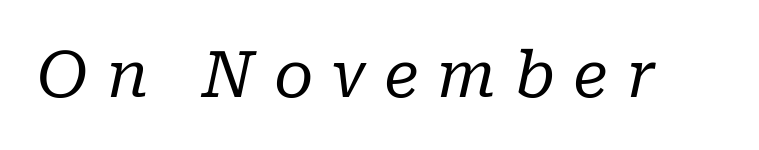
The gap between lines stays unmarked. Characters are canted at an angle relative to the baseline's perpendicular. Do the characters align in a grid? No, the font is proportional. Serif or sans? Serif — the stroke terminals have little feet. The passage shown is not bold in any degree.
